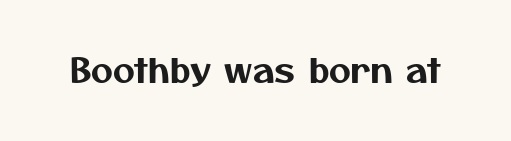
Looks like regular typesetting: each glyph gets only the width it needs. Just letters on the line, the space beneath them empty. Look at the tracking — it's just the regular setting, nothing added. The text was rendered using a sans face with plain stroke endings.
